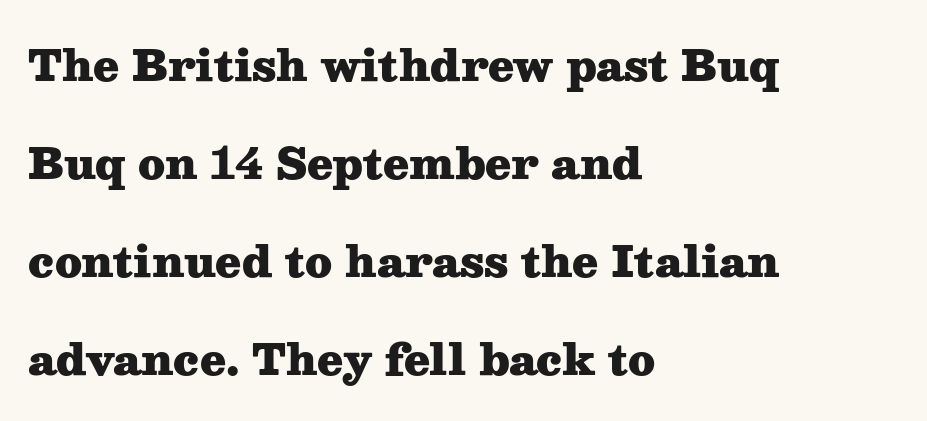
The image shows 42 px heavy, wide serif type, upright; set left-aligned, loose line spacing (2.33x), normal letter spacing, not underlined; medium stroke contrast and a medium x-height.
